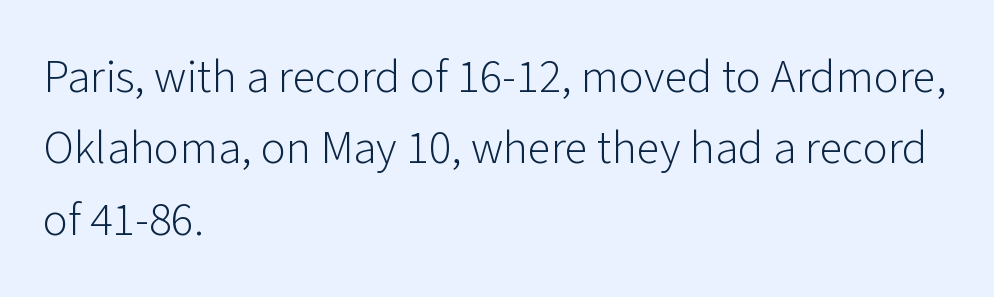
Q: Is the text bold? A: No.
Q: Is the text italic (slanted)? A: No, it is upright.
Q: Is the typeface a serif or a sans-serif typeface? A: Sans-serif.
Q: Is the text underlined? A: No.
Q: How is the paragraph aligned? A: Left-aligned.
Q: Is the spacing between letters normal or unusually wide? A: Normal.
Q: Is the spacing between lines tight, normal or loose? A: Normal.
Q: Width (condensed, normal, or wide)? A: Normal.
Q: Stroke contrast? A: Low.
Q: x-height? A: Medium.
Q: Monospaced? A: No.
